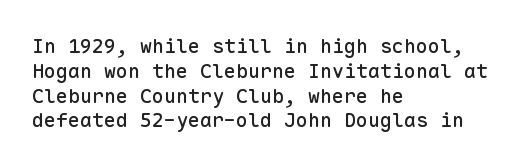
{"italic": "no", "underline": "no", "align": "left", "line_spacing_ratio": 1.24, "letter_spacing": "normal", "letter_spacing_em": 0.0, "glyph_px": 20}
